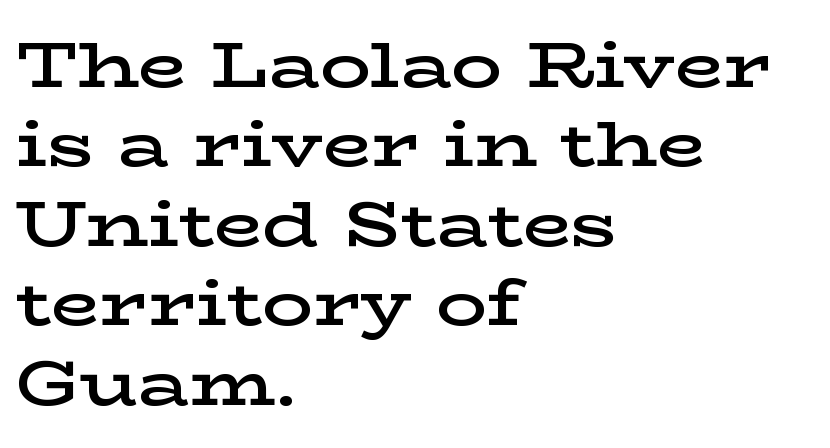
Character widths vary here, with narrow letters taking less room than wide ones. Letters rest on an invisible, unmarked baseline. Tracking here is standard; glyphs follow each other at the usual distance. Typeset ragged right — the left edge is the straight one. What weight is shown? A semibold, between regular and bold. In terms of leading, this rendering sits right in the middle.
